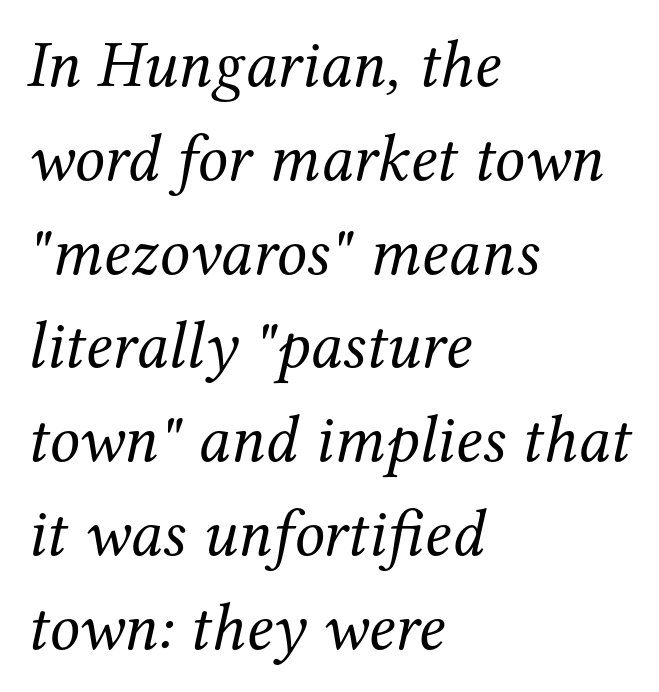
The image shows 67 px regular-weight serif type, italic (leaning right); set left-aligned, normal line spacing (1.4x), normal letter spacing, not underlined; medium stroke contrast and a medium x-height.
